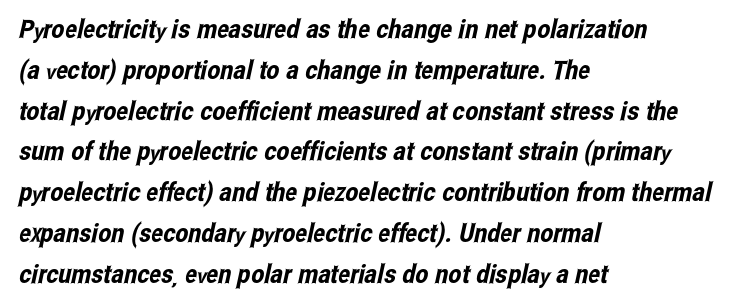
Q: Is the text underlined? A: No.
Q: How is the paragraph aligned? A: Left-aligned.
Q: Is the spacing between letters normal or unusually wide? A: Normal.
Q: Is the spacing between lines tight, normal or loose? A: Normal.
